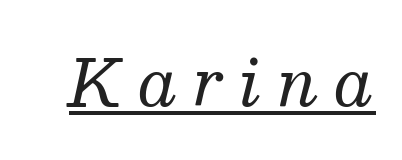
The image shows 63 px regular-weight serif type, italic (leaning right); set unusually wide letter spacing (+0.25 em), underlined; medium stroke contrast and a medium x-height.
